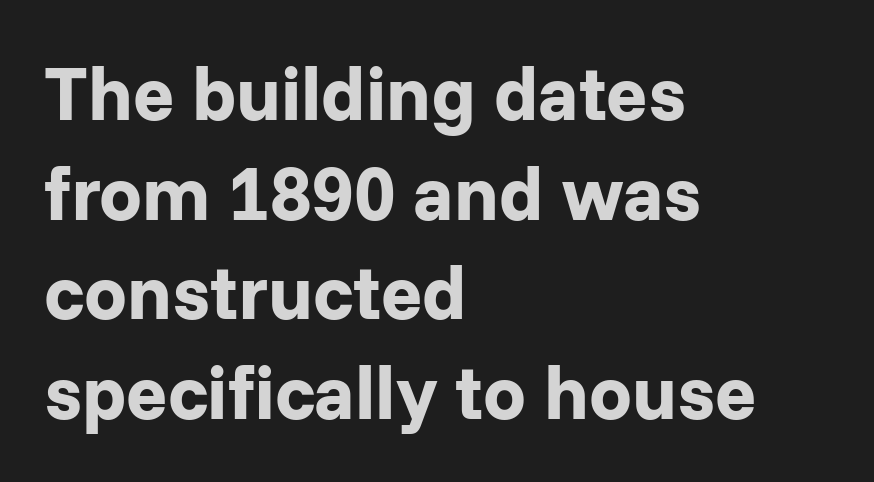
{"serif": "no", "italic": "no", "bold": "yes", "weight": "bold", "width": "normal", "stroke_contrast": "low", "x_height": "medium", "monospaced": "no", "underline": "no", "align": "left", "line_spacing": "normal", "line_spacing_ratio": 1.31, "letter_spacing": "normal", "letter_spacing_em": 0.0, "glyph_px": 76}
